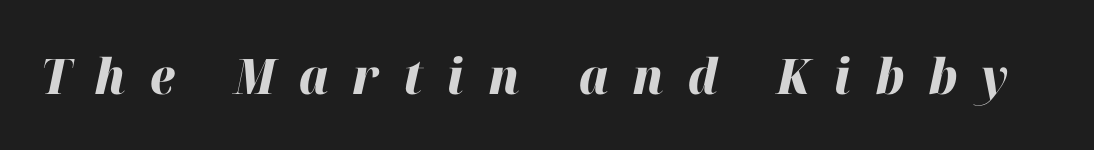
Q: Is the text bold? A: Yes.
Q: Is the text italic (slanted)? A: Yes, it leans right by about 12 degrees.
Q: Is the text underlined? A: No.
Q: Is the spacing between letters normal or unusually wide? A: Unusually wide.
Q: Width (condensed, normal, or wide)? A: Normal.
Q: Stroke contrast? A: High.
Q: x-height? A: Medium.
Q: Monospaced? A: No.
